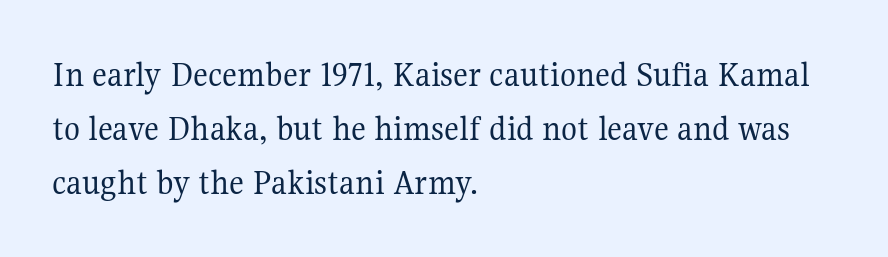
The image shows 37 px regular-weight serif type, upright; set left-aligned, normal line spacing (1.46x), normal letter spacing, not underlined; medium stroke contrast and a medium x-height.
